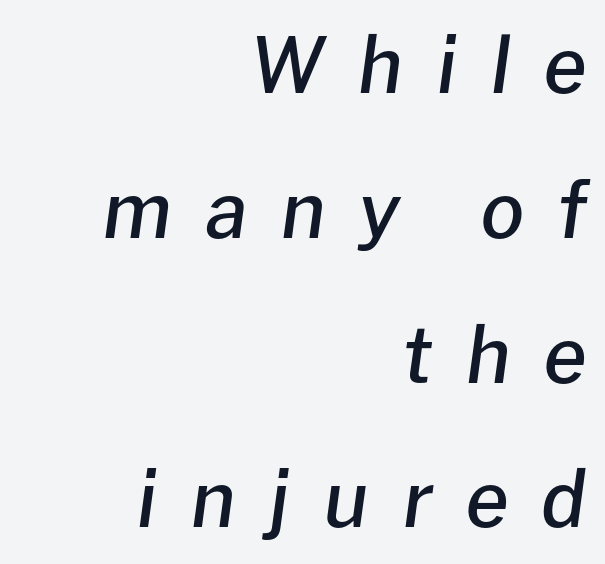
The glyphs look as if they've been sheared to an angle. Weight: semibold (demi). Alignment: flush right. The space directly below the letters is spotless. Proportional: the letters do not fall into vertical columns. There is plenty of visible air inserted between adjacent glyphs.
